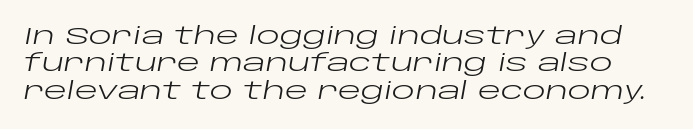
Underlining? Definitely not there. Line spacing here is tight. The weight would be labelled regular, book, light, or lighter still. A typesetter would call this zero additional tracking. Style check: oblique.
